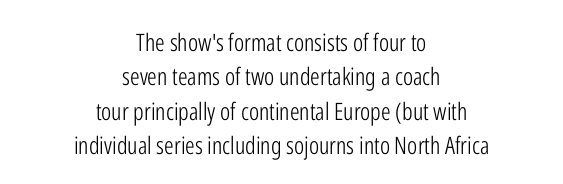
In terms of leading, this rendering sits right in the middle. Each line is balanced around a shared central axis. The cut favours lightness, reaching ordinary text weight at its darkest. Notice how the stems are strictly vertical — no italics here. The horizontal fit of the characters is conventional and even.
